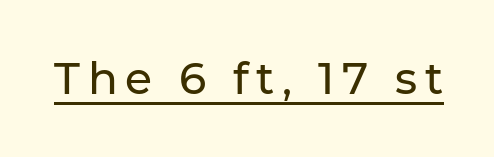
Note the varied advance widths — an 'i' is clearly narrower than an 'm'. The lettering holds an erect, upright posture throughout. Compared with undecorated copy, this sample adds a rule below the words. This rendering employs a face without finishing strokes, i.e., a sans-serif.
